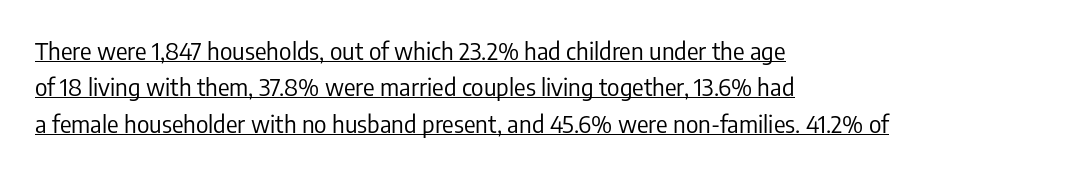
{"italic": "no", "bold": "no", "underline": "yes", "align": "left", "line_spacing": "normal", "line_spacing_ratio": 1.52, "letter_spacing": "normal", "letter_spacing_em": 0.0, "glyph_px": 24}
